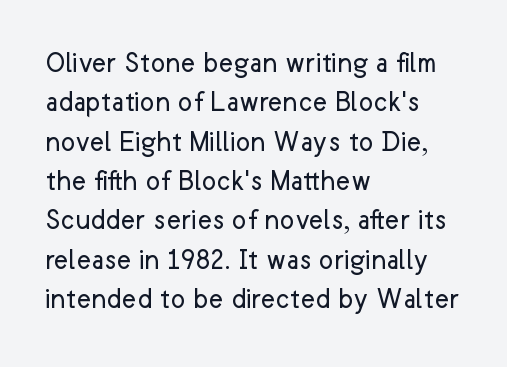
The image shows 31 px regular-weight sans-serif type, upright; set left-aligned, normal line spacing (1.27x), normal letter spacing, not underlined; low stroke contrast and a medium x-height.
